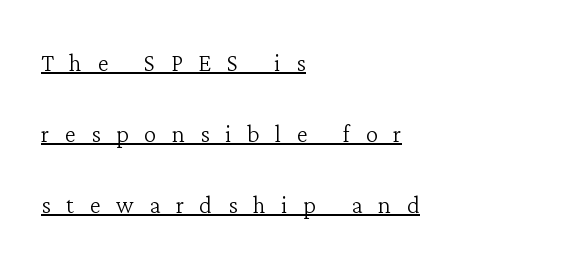
Q: Is the text bold? A: No.
Q: Is the text italic (slanted)? A: No, it is upright.
Q: Is the typeface a serif or a sans-serif typeface? A: Serif.
Q: Is the text underlined? A: Yes.
Q: How is the paragraph aligned? A: Left-aligned.
Q: Is the spacing between letters normal or unusually wide? A: Unusually wide.
Q: Is the spacing between lines tight, normal or loose? A: Loose.
Q: Width (condensed, normal, or wide)? A: Normal.
Q: Stroke contrast? A: Low.
Q: x-height? A: Medium.
Q: Monospaced? A: No.
